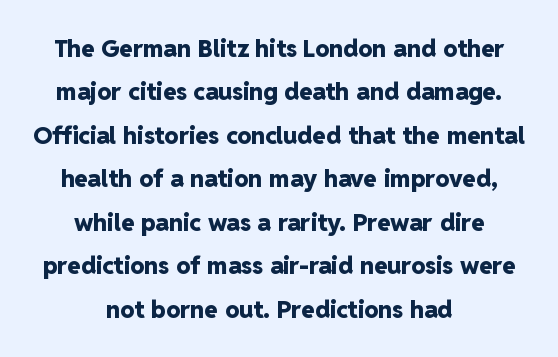
Words float on clear page, feet unadorned. Glyph-to-glyph distance matches everyday printed text. Compared with an ordinary text face, these strokes are far heavier — a full bold. This rendering uses center alignment, leaving both contours irregular but symmetric. The letters stand upright; this is a roman face.
